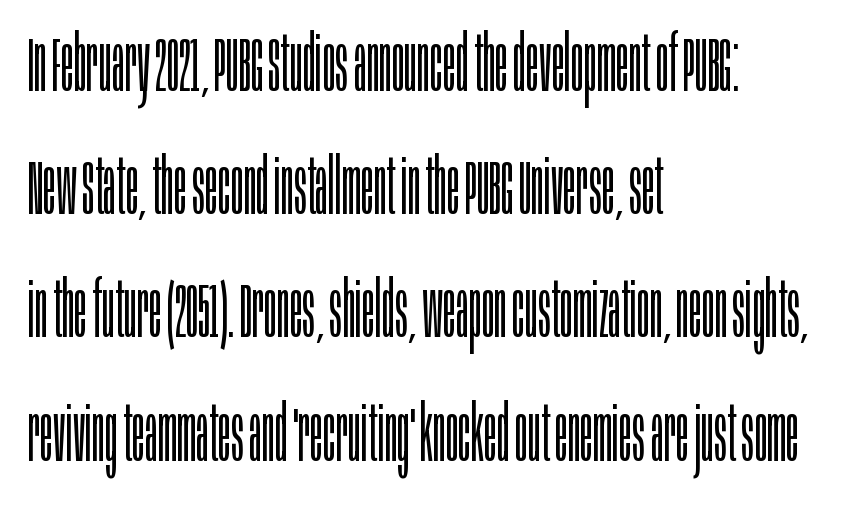
The image shows 78 px light, condensed sans-serif type, upright; set left-aligned, normal line spacing (1.58x), normal letter spacing, not underlined; low stroke contrast and a large x-height.
